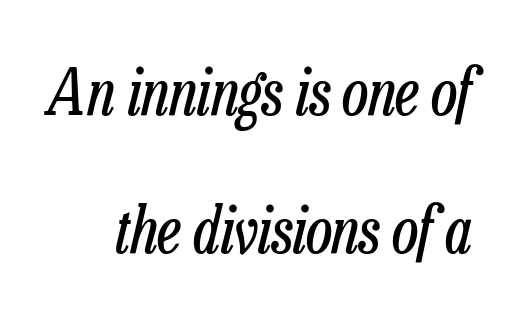
The image shows 64 px regular-weight, condensed type, italic (leaning right); set loose line spacing (2.16x), normal letter spacing, not underlined; low stroke contrast and a medium x-height.
